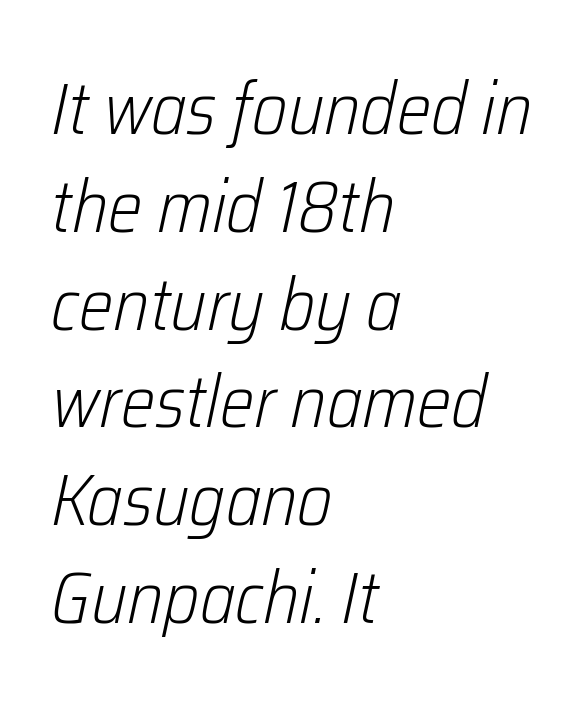
The image shows 73 px light, condensed type, italic (leaning right); set left-aligned, normal line spacing (1.34x), normal letter spacing, not underlined; low stroke contrast and a medium x-height.
